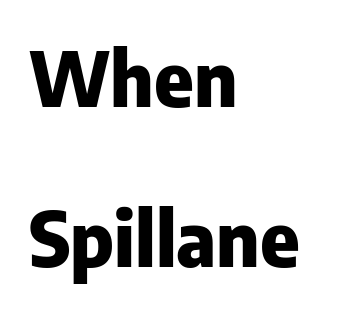
Letter spacing: default. Alignment: flush left. Has an underline been added? It has not. No italicization has been applied; the sample stays upright. A great deal of white space separates one row of letters from the next. The rendering uses natural spacing where letterforms have individual widths.
